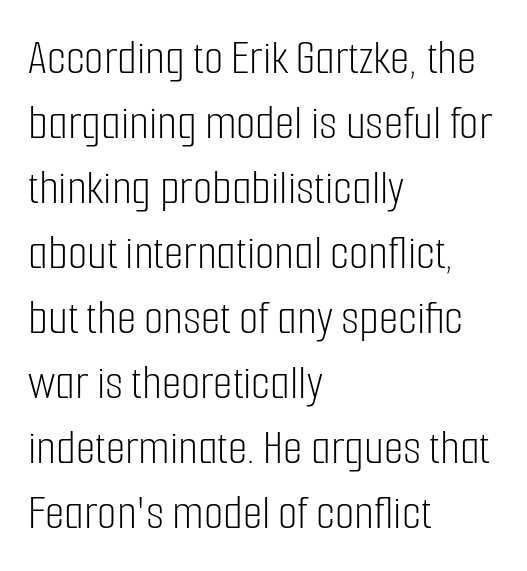
Q: Is the text bold? A: No.
Q: Is the text italic (slanted)? A: No, it is upright.
Q: Is the typeface a serif or a sans-serif typeface? A: Sans-serif.
Q: Is the text underlined? A: No.
Q: How is the paragraph aligned? A: Left-aligned.
Q: Is the spacing between letters normal or unusually wide? A: Normal.
Q: Is the spacing between lines tight, normal or loose? A: Normal.
Q: Width (condensed, normal, or wide)? A: Condensed.
Q: Stroke contrast? A: Low.
Q: x-height? A: Medium.
Q: Monospaced? A: No.
